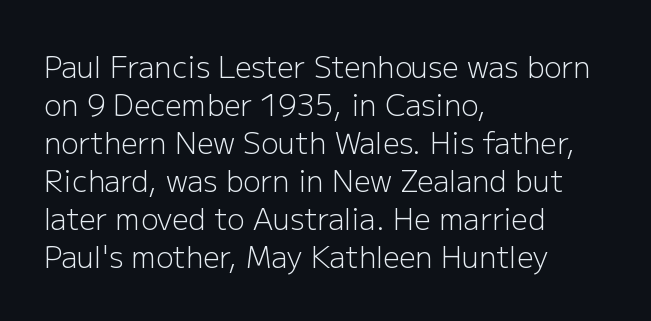
{"serif": "no", "italic": "no", "bold": "no", "weight": "light", "width": "normal", "stroke_contrast": "low", "x_height": "medium", "monospaced": "no", "underline": "no", "align": "left", "line_spacing": "normal", "line_spacing_ratio": 1.31, "letter_spacing": "normal", "letter_spacing_em": 0.0, "glyph_px": 29}
